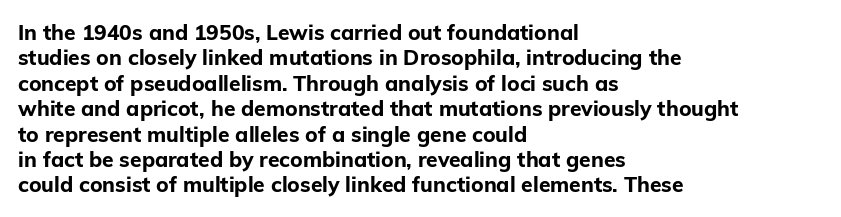
{"italic": "no", "bold": "yes", "underline": "no", "align": "left", "line_spacing_ratio": 1.21, "letter_spacing": "normal", "letter_spacing_em": 0.0, "glyph_px": 21}
